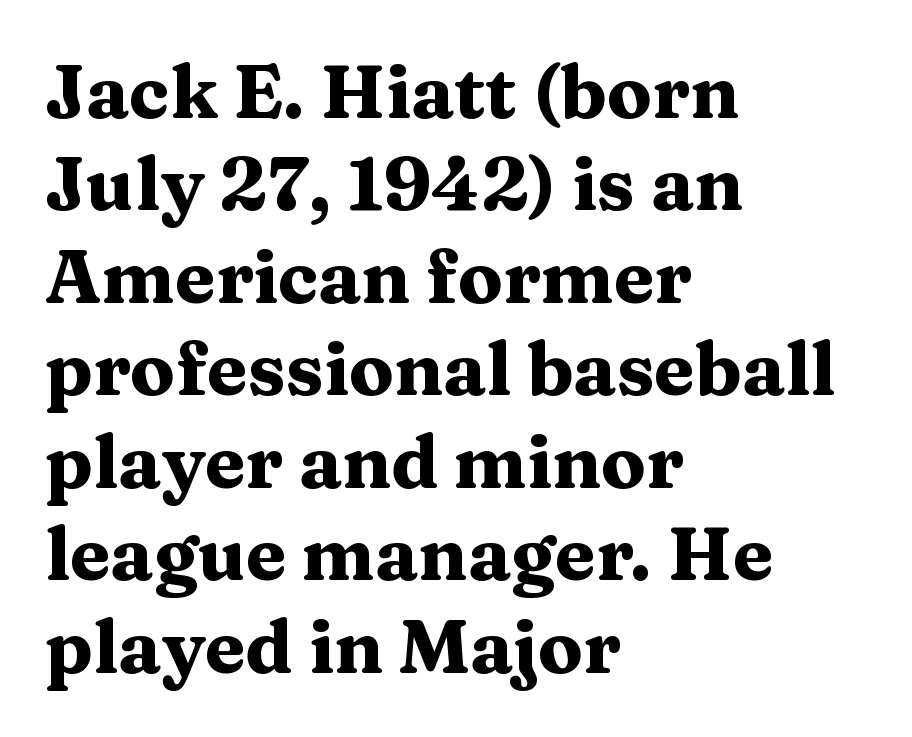
Q: Is the text bold? A: Yes.
Q: Is the text italic (slanted)? A: No, it is upright.
Q: Is the typeface a serif or a sans-serif typeface? A: Serif.
Q: Is the text underlined? A: No.
Q: How is the paragraph aligned? A: Left-aligned.
Q: Is the spacing between letters normal or unusually wide? A: Normal.
Q: Is the spacing between lines tight, normal or loose? A: Normal.
Q: Width (condensed, normal, or wide)? A: Wide.
Q: Stroke contrast? A: Medium.
Q: x-height? A: Medium.
Q: Monospaced? A: No.
